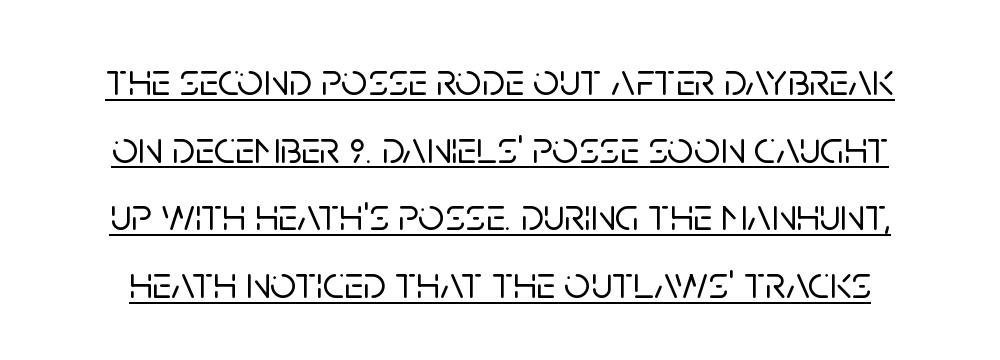
Q: Is the text italic (slanted)? A: No, it is upright.
Q: Is the typeface a serif or a sans-serif typeface? A: Sans-serif.
Q: Is the text underlined? A: Yes.
Q: Is the spacing between letters normal or unusually wide? A: Normal.
Q: Is the spacing between lines tight, normal or loose? A: Normal.
Q: Width (condensed, normal, or wide)? A: Normal.
Q: Stroke contrast? A: Low.
Q: x-height? A: Large.
Q: Monospaced? A: No.
